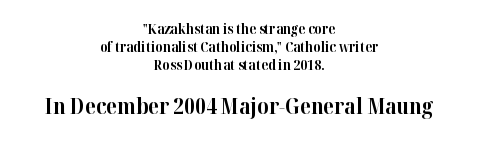
Size hierarchy here favors the trailing block over the leading one. Bare-footed words on every line. As a designer I'd log this as weight 700, bold. This sample uses plain, unmodified letter spacing.
